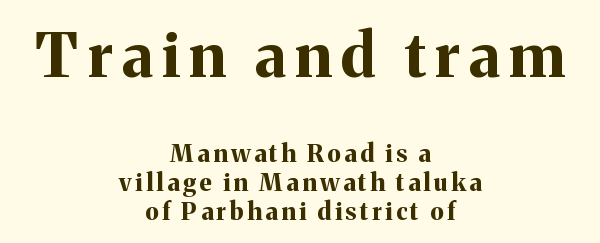
Q: Is the text bold? A: Yes.
Q: Is the text italic (slanted)? A: No, it is upright.
Q: Is the typeface a serif or a sans-serif typeface? A: Serif.
Q: Is the text underlined? A: No.
Q: How is the paragraph aligned? A: Centered.
Q: Which block of text is set in a larger size, the first (top) or the second (bottom)? A: The first (top) one.
Q: Width (condensed, normal, or wide)? A: Normal.
Q: Stroke contrast? A: Medium.
Q: x-height? A: Medium.
Q: Monospaced? A: No.
